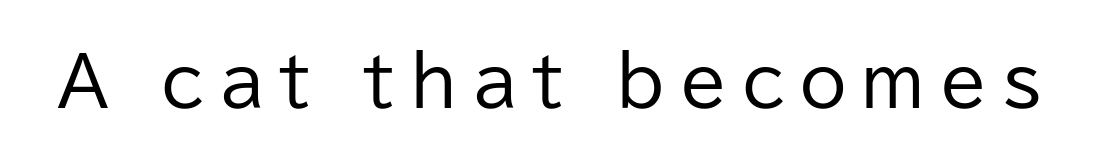
Q: Is the text bold? A: No.
Q: Is the text italic (slanted)? A: No, it is upright.
Q: Is the typeface a serif or a sans-serif typeface? A: Sans-serif.
Q: Is the text underlined? A: No.
Q: Is the spacing between letters normal or unusually wide? A: Unusually wide.
Q: Width (condensed, normal, or wide)? A: Normal.
Q: Stroke contrast? A: Low.
Q: x-height? A: Medium.
Q: Monospaced? A: No.
